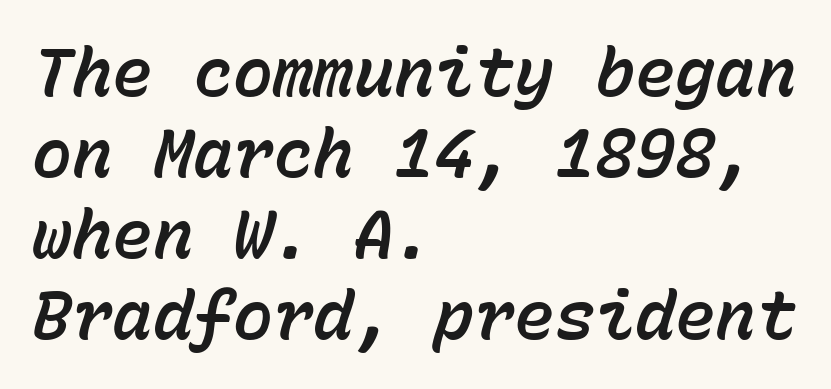
The image shows 67 px text type, italic (leaning right), monospaced; set left-aligned, line spacing 1.21x, normal letter spacing, not underlined; low stroke contrast and a medium x-height.
